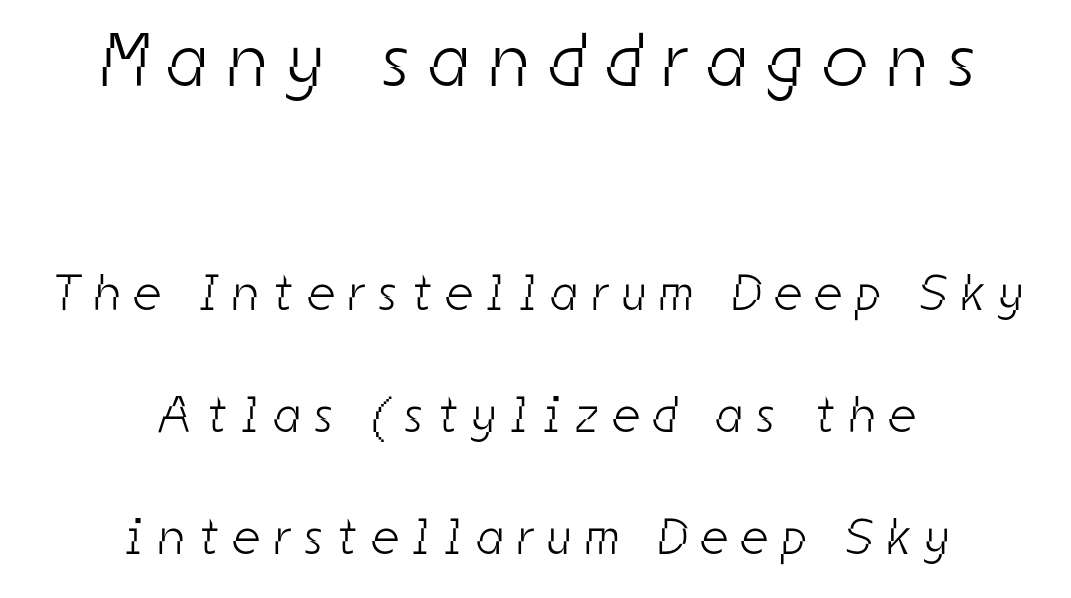
The image shows 76 px light, condensed sans-serif type; set centered, loose line spacing (2.39x), unusually wide letter spacing (+0.29 em), not underlined; the first (top) block is 1.49x larger; low stroke contrast and a medium x-height.
